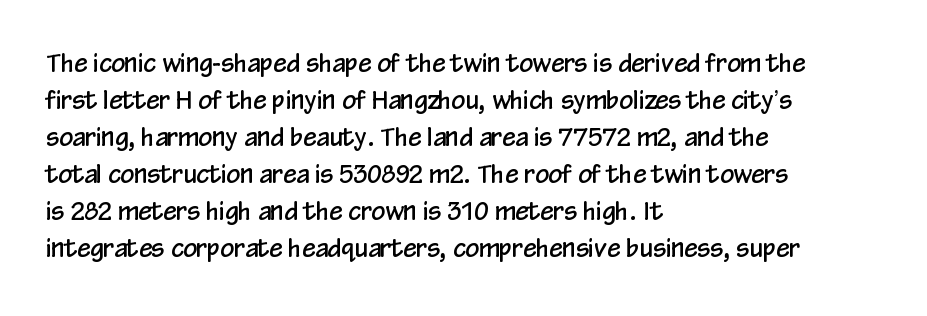
{"italic": "no", "underline": "no", "align": "left", "line_spacing": "normal", "line_spacing_ratio": 1.54, "letter_spacing": "normal", "letter_spacing_em": 0.0, "glyph_px": 24}
